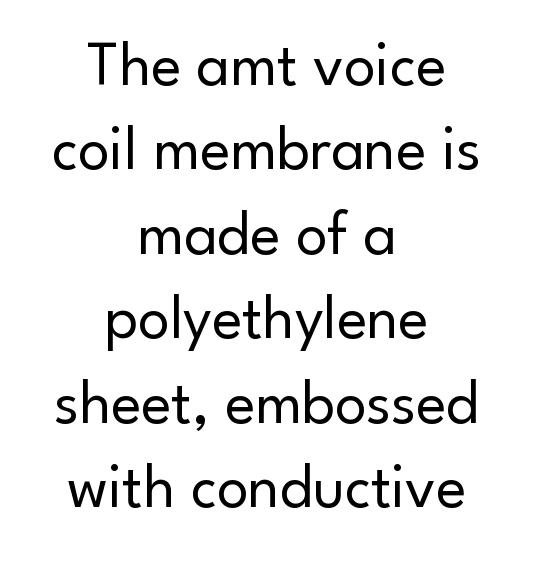
Q: Is the text bold? A: No.
Q: Is the text italic (slanted)? A: No, it is upright.
Q: Is the typeface a serif or a sans-serif typeface? A: Sans-serif.
Q: Is the text underlined? A: No.
Q: How is the paragraph aligned? A: Centered.
Q: Is the spacing between letters normal or unusually wide? A: Normal.
Q: Is the spacing between lines tight, normal or loose? A: Normal.
Q: Width (condensed, normal, or wide)? A: Normal.
Q: Stroke contrast? A: Low.
Q: x-height? A: Small.
Q: Monospaced? A: No.
